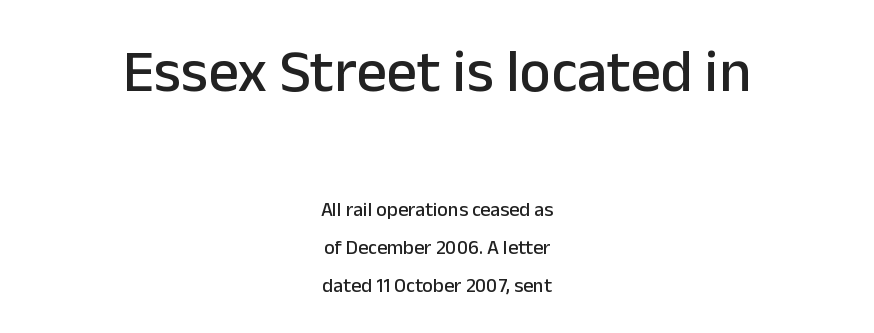
Character widths vary here, with narrow letters taking less room than wide ones. Look at the tracking — it's just the regular setting, nothing added. The typeface chosen for these lines omits serifs. Unlike italic type, these characters show no tilt at all.
